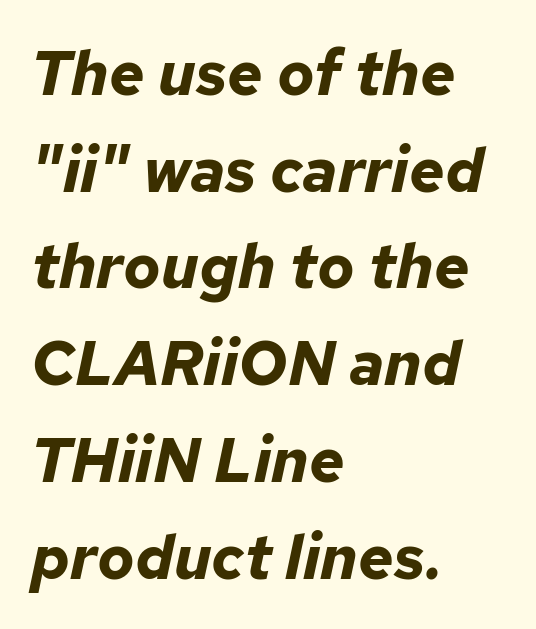
No word sits above an underline. Does the lettering tilt? It does — this is italic. Nobody touched the tracking dial on this one. In CSS terms this would be text-align: left.
